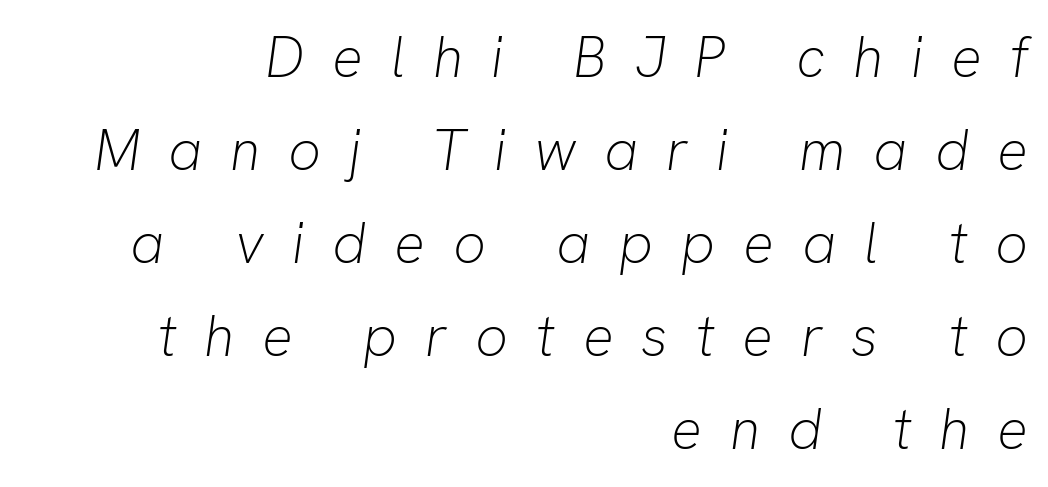
The image shows 57 px light type, italic (leaning right); set right-aligned, normal line spacing (1.63x), unusually wide letter spacing (+0.49 em), not underlined; low stroke contrast and a medium x-height.
